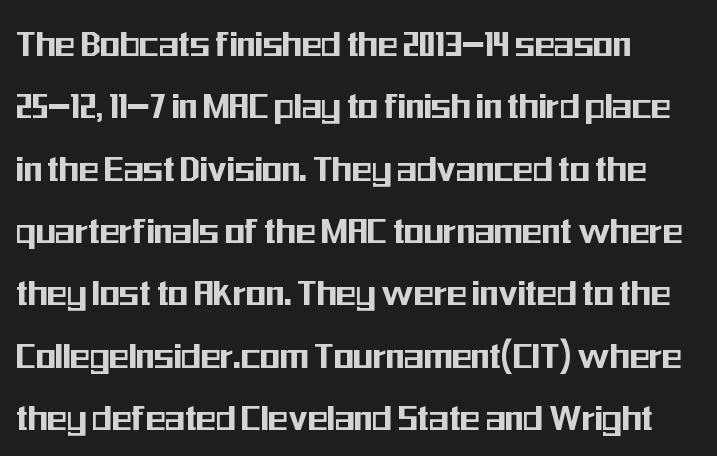
The image shows 41 px condensed sans-serif type, upright; set normal line spacing (1.52x), normal letter spacing, not underlined; medium stroke contrast and a medium x-height.
